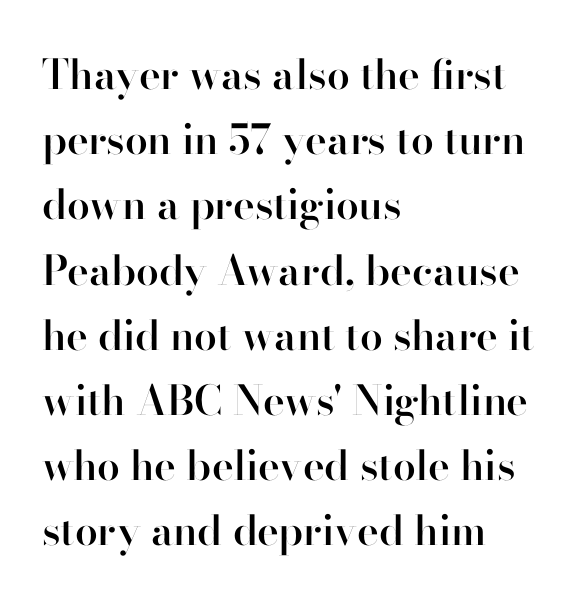
The image shows 41 px semibold sans-serif type, upright; set left-aligned, normal line spacing (1.59x), normal letter spacing, not underlined; high stroke contrast and a small x-height.
